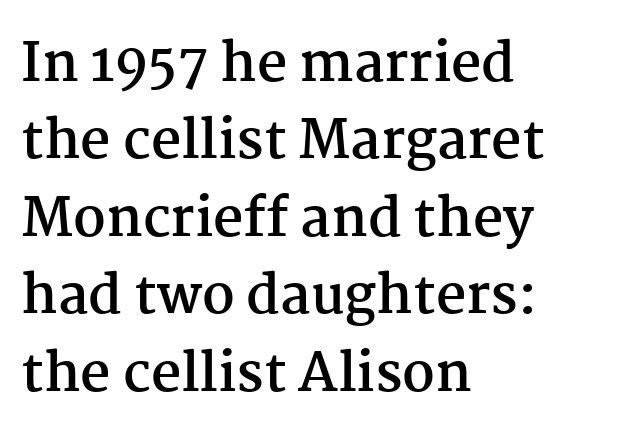
Q: Is the text bold? A: Yes.
Q: Is the text italic (slanted)? A: No, it is upright.
Q: Is the typeface a serif or a sans-serif typeface? A: Serif.
Q: Is the text underlined? A: No.
Q: How is the paragraph aligned? A: Left-aligned.
Q: Is the spacing between letters normal or unusually wide? A: Normal.
Q: Is the spacing between lines tight, normal or loose? A: Normal.
Q: Width (condensed, normal, or wide)? A: Normal.
Q: Stroke contrast? A: Medium.
Q: x-height? A: Medium.
Q: Monospaced? A: No.
